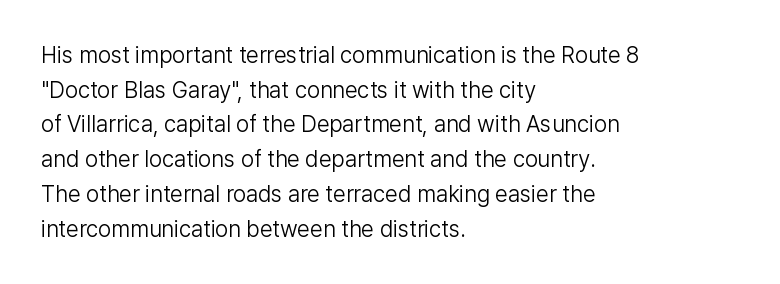
Q: Is the text bold? A: No.
Q: Is the text italic (slanted)? A: No, it is upright.
Q: Is the text underlined? A: No.
Q: How is the paragraph aligned? A: Left-aligned.
Q: Is the spacing between letters normal or unusually wide? A: Normal.
Q: Is the spacing between lines tight, normal or loose? A: Normal.
